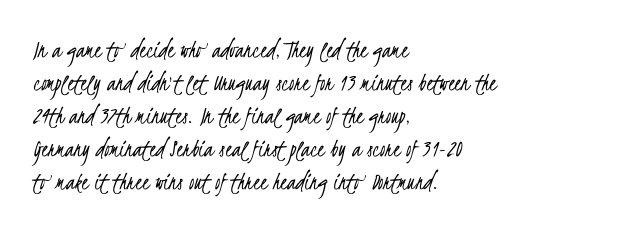
Q: Is the text bold? A: No.
Q: Is the text underlined? A: No.
Q: How is the paragraph aligned? A: Left-aligned.
Q: Is the spacing between letters normal or unusually wide? A: Normal.
Q: Is the spacing between lines tight, normal or loose? A: Normal.
